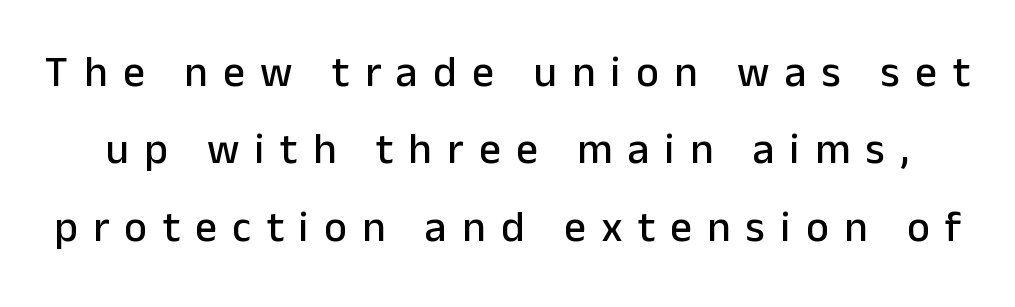
The horizontal fit of the characters is loose and conspicuously gappy. Just letters on the line, the space beneath them empty. A typesetter would label this face a sans. Varying glyph widths throughout — classic text-font behaviour.
